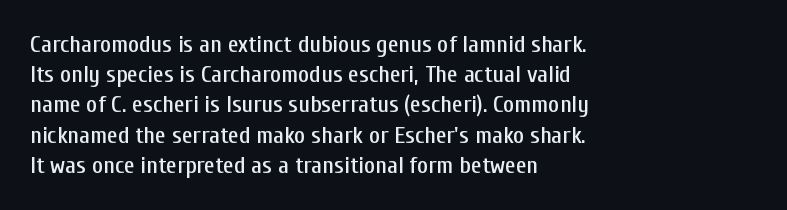
Q: Is the text italic (slanted)? A: No, it is upright.
Q: Is the text underlined? A: No.
Q: How is the paragraph aligned? A: Left-aligned.
Q: Is the spacing between letters normal or unusually wide? A: Normal.
Q: Is the spacing between lines tight, normal or loose? A: Normal.
